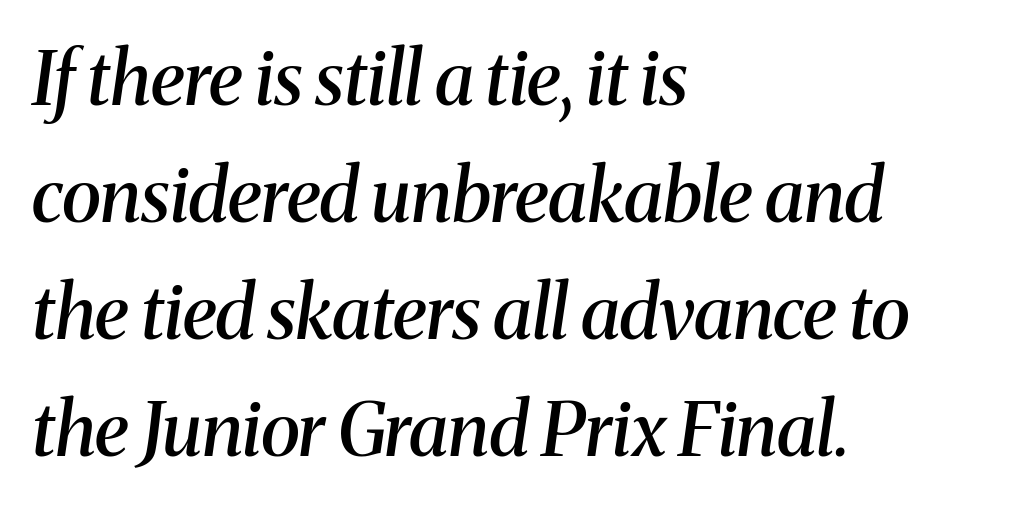
{"serif": "yes", "italic": "yes", "lean": "right", "slant_degrees": 8, "bold": "semi", "weight": "semibold", "width": "normal", "stroke_contrast": "medium", "x_height": "medium", "monospaced": "no", "underline": "no", "align": "left", "line_spacing": "normal", "line_spacing_ratio": 1.58, "letter_spacing": "normal", "letter_spacing_em": 0.0, "glyph_px": 74}
